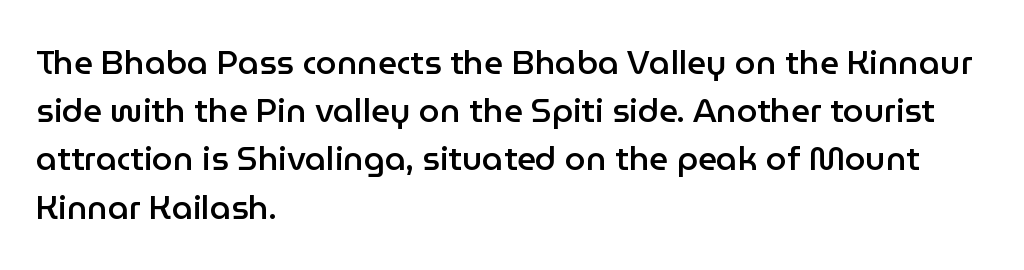
Q: Is the text bold? A: Semi-bold.
Q: Is the text italic (slanted)? A: No, it is upright.
Q: Is the typeface a serif or a sans-serif typeface? A: Sans-serif.
Q: Is the text underlined? A: No.
Q: How is the paragraph aligned? A: Left-aligned.
Q: Is the spacing between letters normal or unusually wide? A: Normal.
Q: Is the spacing between lines tight, normal or loose? A: Normal.
Q: Width (condensed, normal, or wide)? A: Normal.
Q: Stroke contrast? A: Low.
Q: x-height? A: Medium.
Q: Monospaced? A: No.
